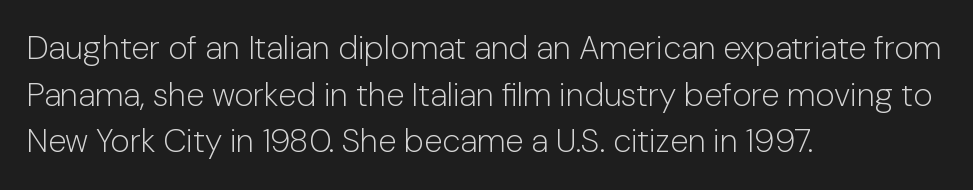
The passage shown is typed in a proportional face where columns would drift. The letters carry no serifs — their stems end cleanly without finishing strokes. Compared with typical paragraphs, the rows here are spaced about the same. The face used here is rendered with its standard letterfit. Bare-footed words on every line. The lettering stays uniformly vertical, giving the passage a roman look.
